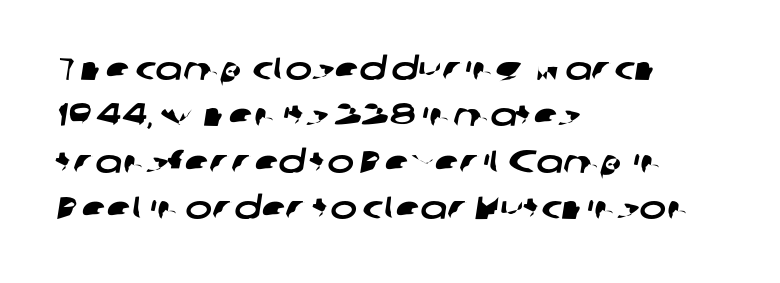
Here the glyphs are tracked normally, forming tight word shapes. Horizontal alignment here is leftward, the default for most running prose. No feet cap the strokes, marking this as sans-serif type. A clean baseline with only descenders dipping below it.
